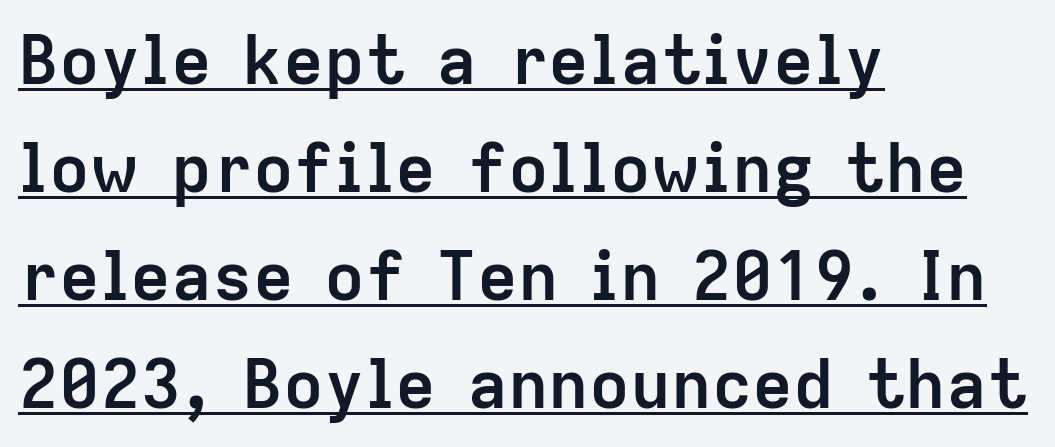
Here the designer chose a conventional face with non-uniform glyph widths. The letterforms sit shoulder to shoulder at normal distance. You can tell from the bare stems that sans-serif type was used. Students, observe: this is what conventionally led text looks like. Emphasis is given by a line drawn under the lettering.
